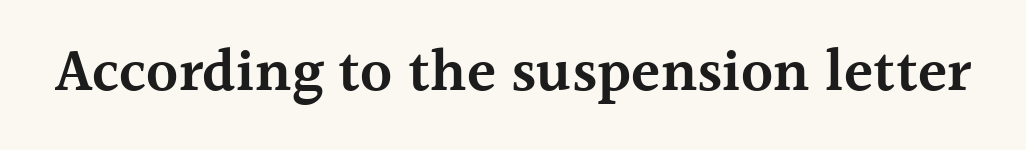
The image shows 60 px semibold serif type, upright; set normal letter spacing, not underlined; a medium x-height.
